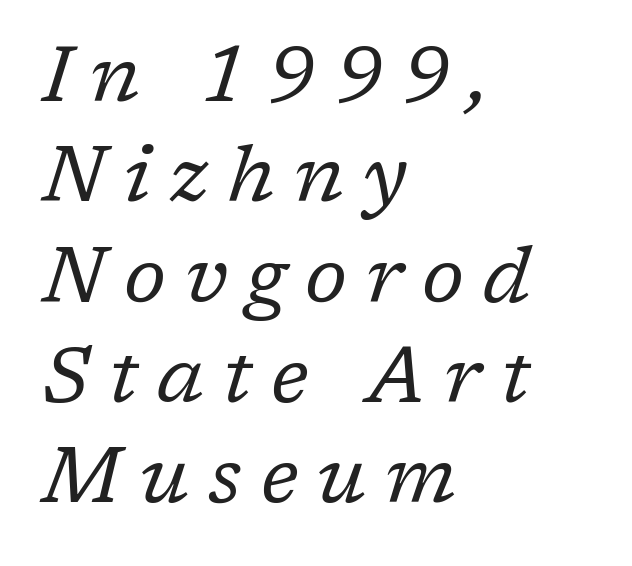
The image shows 79 px regular-weight serif type, italic (leaning right); set left-aligned, normal line spacing (1.27x), unusually wide letter spacing (+0.24 em), not underlined; low stroke contrast and a medium x-height.
